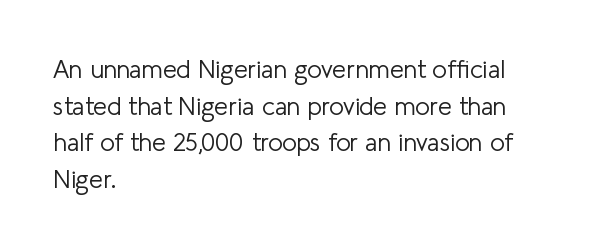
{"italic": "no", "bold": "no", "underline": "no", "align": "left", "line_spacing": "normal", "line_spacing_ratio": 1.47, "letter_spacing": "normal", "letter_spacing_em": 0.0, "glyph_px": 25}
